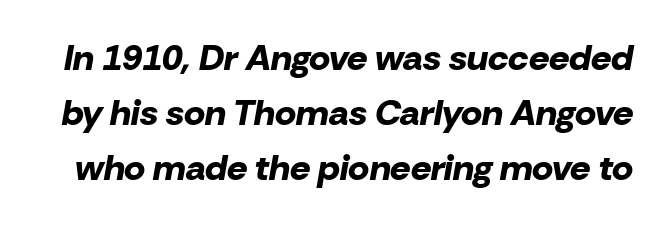
Do the characters align in a grid? No, the font is proportional. Stroke thickness is high; the sample reads as a true bold. These lines keep a tight, regular rhythm from letter to letter. The rows are spaced the way most documents space them. A clean baseline with only descenders dipping below it. It's the slanting kind of type.
